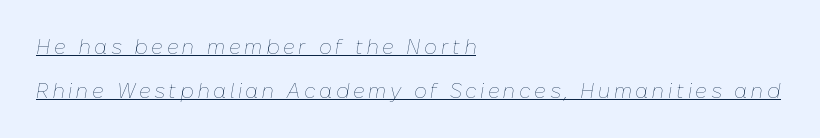
Q: Is the text bold? A: No.
Q: Is the text italic (slanted)? A: Yes, it leans right by about 10 degrees.
Q: Is the text underlined? A: Yes.
Q: How is the paragraph aligned? A: Left-aligned.
Q: Is the spacing between lines tight, normal or loose? A: Loose.
